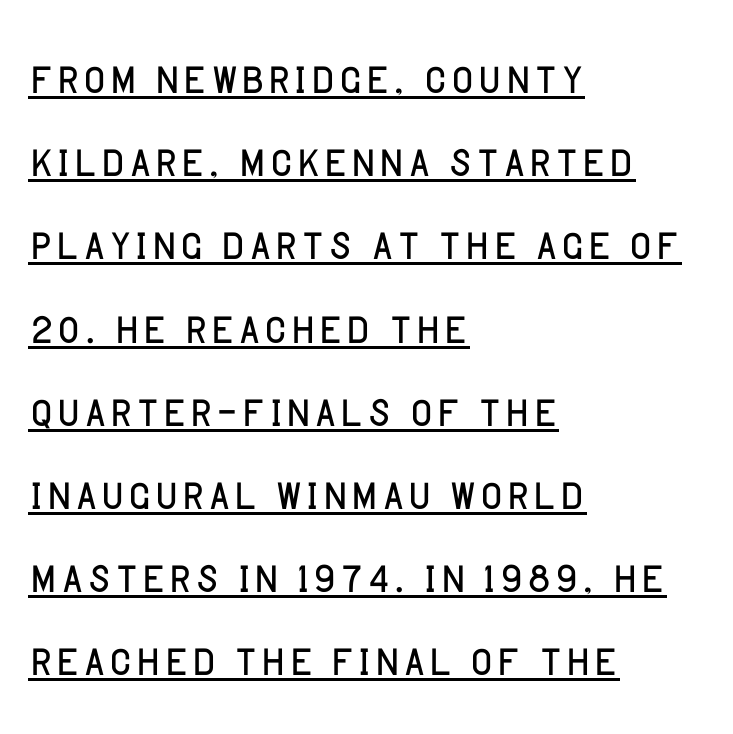
Spacing verdict: proportional, widths tailored to each character. Compared with typical paragraphs, the rows here are spaced about the same. Unlike a traditional serif, this face leaves its strokes unadorned. Typeset ragged right — the left edge is the straight one.
